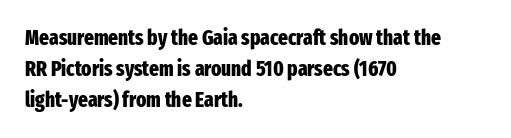
Posture: vertical. A classic flush-left, rag-right setting is used for this passage. Horizontal bands of white between lines are of average thickness. Each word holds together tightly as a unit, with standard inter-letter gaps. The font is running at its bold setting.
